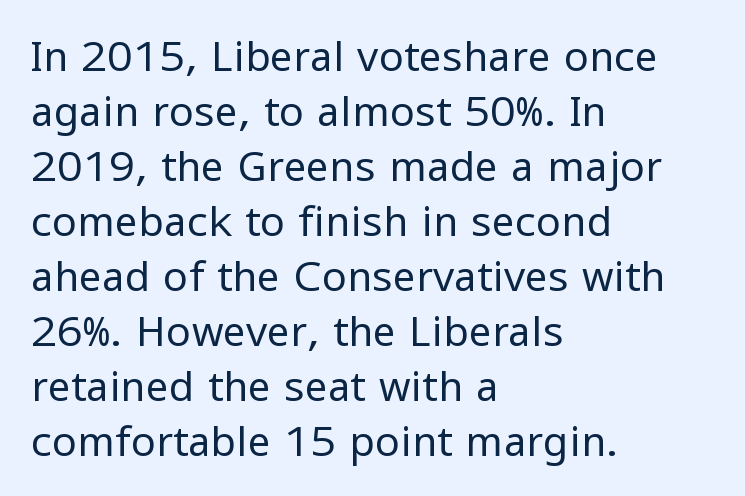
{"serif": "no", "italic": "no", "bold": "no", "weight": "regular", "width": "normal", "stroke_contrast": "low", "x_height": "medium", "monospaced": "no", "underline": "no", "align": "left", "line_spacing": "normal", "line_spacing_ratio": 1.34, "letter_spacing": "normal", "letter_spacing_em": 0.0, "glyph_px": 41}
